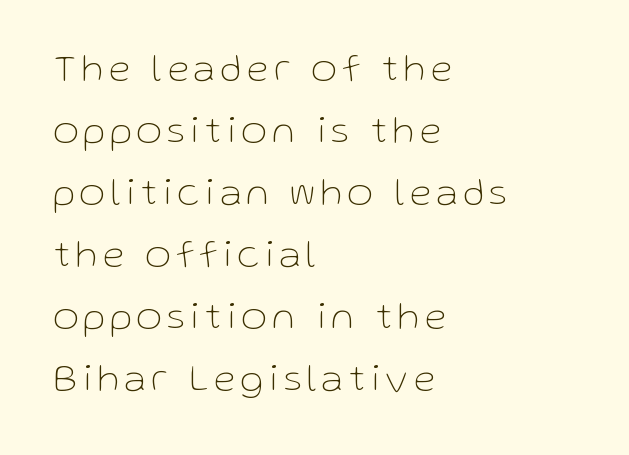
The image shows 39 px thin sans-serif type, upright; set left-aligned, normal line spacing (1.59x), not underlined; low stroke contrast and a medium x-height.
